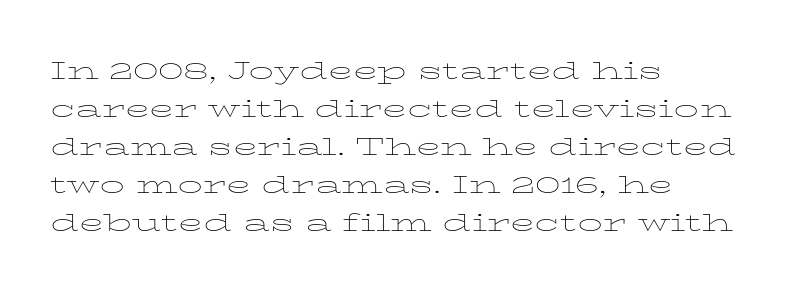
Q: Is the text bold? A: No.
Q: Is the text italic (slanted)? A: No, it is upright.
Q: Is the text underlined? A: No.
Q: How is the paragraph aligned? A: Left-aligned.
Q: Is the spacing between letters normal or unusually wide? A: Normal.
Q: Is the spacing between lines tight, normal or loose? A: Normal.
